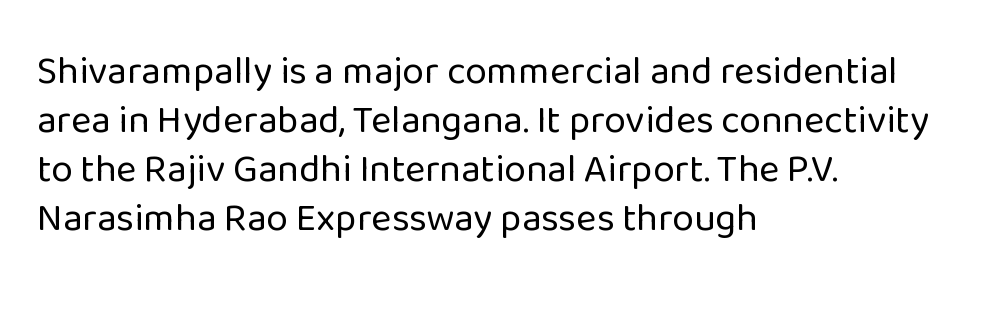
The image shows 39 px regular-weight sans-serif type, upright; set left-aligned, normal line spacing (1.26x), normal letter spacing, not underlined; low stroke contrast and a medium x-height.
